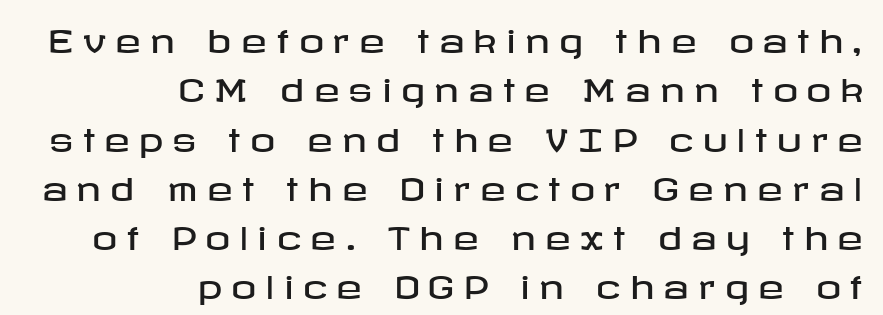
The space directly below the letters is spotless. Reading down the block, your eye finds every line finishing at a fixed right position. Characters follow at a spacing far wider than the type designer built in. The leading is moderate, giving the passage an even texture. Is this a sans? Yes — the strokes have no serifs.
